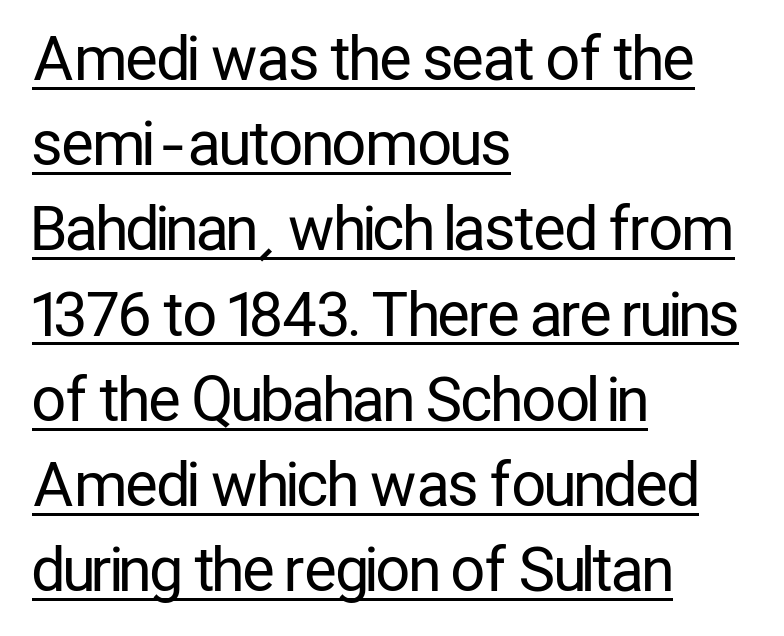
{"serif": "no", "italic": "no", "bold": "no", "weight": "regular", "width": "condensed", "stroke_contrast": "low", "x_height": "medium", "monospaced": "no", "underline": "yes", "align": "left", "line_spacing": "normal", "line_spacing_ratio": 1.42, "letter_spacing": "normal", "letter_spacing_em": 0.0, "glyph_px": 60}
